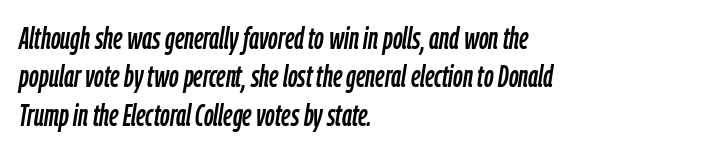
Q: Is the text italic (slanted)? A: Yes, it leans right by about 9 degrees.
Q: Is the text underlined? A: No.
Q: How is the paragraph aligned? A: Left-aligned.
Q: Is the spacing between letters normal or unusually wide? A: Normal.
Q: Is the spacing between lines tight, normal or loose? A: Normal.
Q: Width (condensed, normal, or wide)? A: Condensed.
Q: Stroke contrast? A: Low.
Q: x-height? A: Medium.
Q: Monospaced? A: No.
